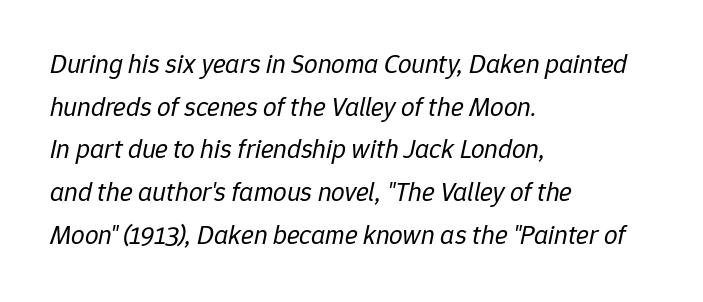
The image shows 27 px text type, italic (leaning right); set left-aligned, normal line spacing (1.58x), normal letter spacing, not underlined.
